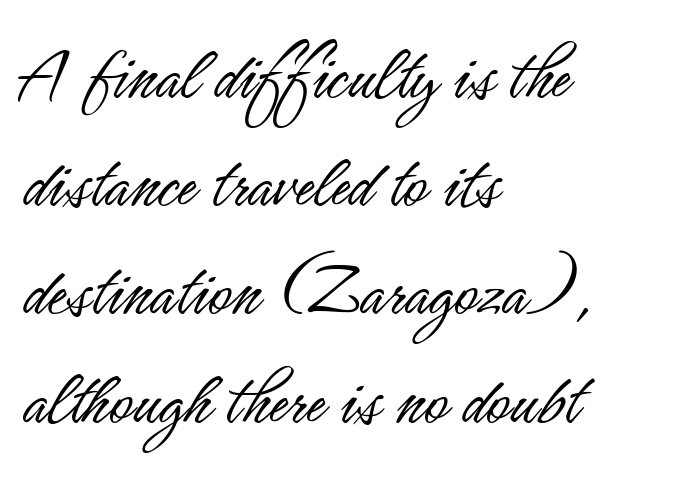
Visually the block forms a straight wall on the left and a jagged coastline on the right. Proportional: the letters do not fall into vertical columns. The block of text has a typical density, with ordinary space between rows.
